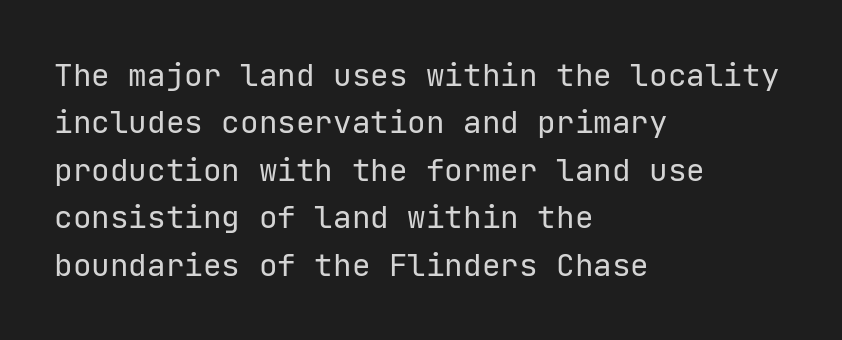
Q: Is the text bold? A: No.
Q: Is the text italic (slanted)? A: No, it is upright.
Q: Is the typeface a serif or a sans-serif typeface? A: Sans-serif.
Q: Is the text underlined? A: No.
Q: How is the paragraph aligned? A: Left-aligned.
Q: Is the spacing between letters normal or unusually wide? A: Normal.
Q: Is the spacing between lines tight, normal or loose? A: Normal.
Q: Width (condensed, normal, or wide)? A: Normal.
Q: Stroke contrast? A: Low.
Q: x-height? A: Medium.
